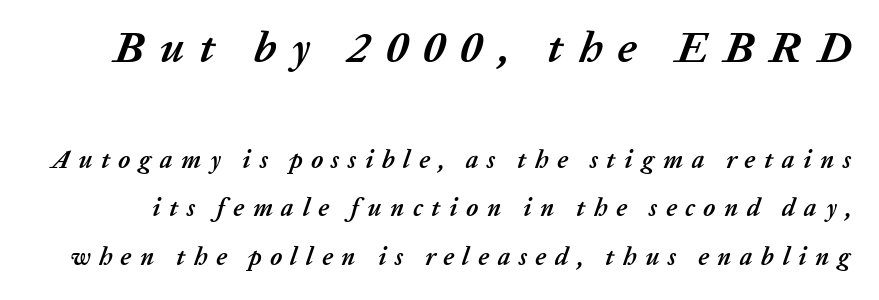
{"italic": "yes", "lean": "right", "slant_degrees": 20, "bold": "yes", "weight": "semibold", "width": "normal", "stroke_contrast": "low", "x_height": "medium", "monospaced": "no", "underline": "no", "line_spacing": "loose", "line_spacing_ratio": 1.94, "letter_spacing": "wide", "letter_spacing_em": 0.34, "larger_block": "first", "size_ratio": 1.76, "glyph_px": 44}
